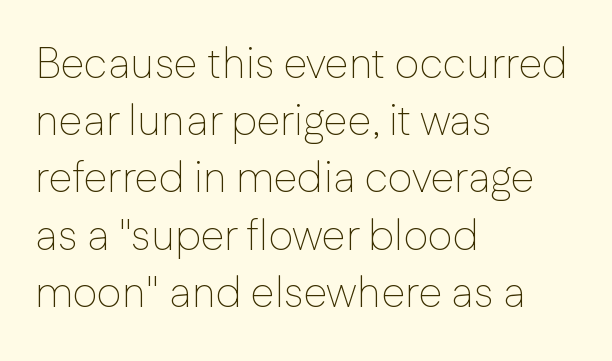
Short note: letters normally spaced. Classification — sans serif. The space beneath each line is pristine and unruled. Does the copy run flush right? No — it runs flush left. Proportional: the letters do not fall into vertical columns. Heaviness? Minimal to ordinary, like unemphasized prose.
